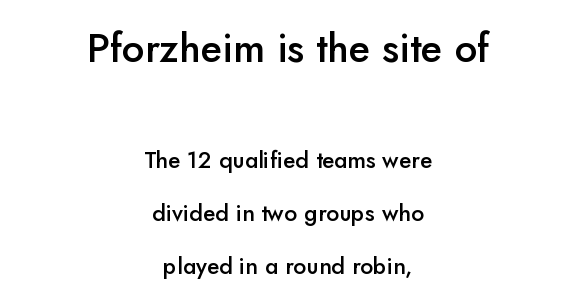
Vertical spacing — loose. Line starts and ends both wander, symmetrically. Is this a fixed-width face? No — the glyphs have proportional, varying widths. Letterform terminals end flat and unadorned throughout the passage. The face used here appears at its bigger size in the upper chunk.
